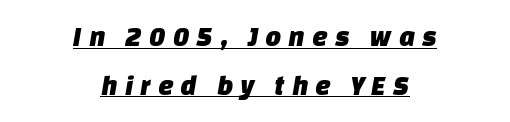
In CSS terms this would be text-align: center. The sample's only ornament is a line tracing under the words. These lines are rendered in a variable-pitch font. The letters carry no serifs — their stems end cleanly without finishing strokes.
